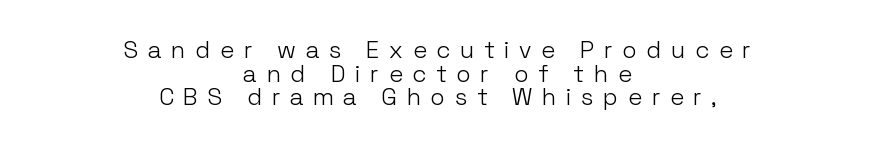
Q: Is the text bold? A: No.
Q: Is the text italic (slanted)? A: No, it is upright.
Q: Is the text underlined? A: No.
Q: How is the paragraph aligned? A: Centered.
Q: Is the spacing between letters normal or unusually wide? A: Unusually wide.
Q: Is the spacing between lines tight, normal or loose? A: Tight.
